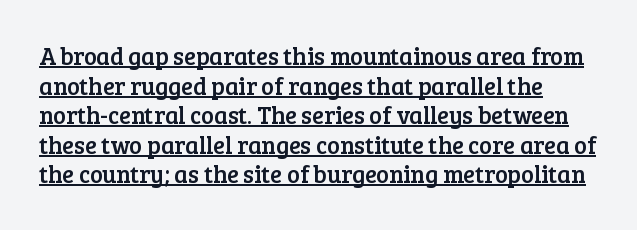
Q: Is the text italic (slanted)? A: No, it is upright.
Q: Is the text underlined? A: Yes.
Q: Is the spacing between letters normal or unusually wide? A: Normal.
